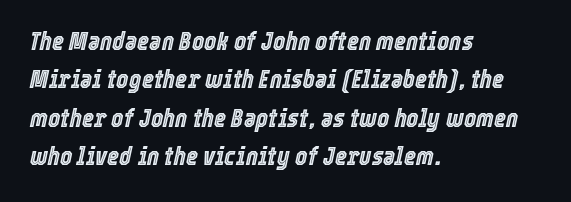
Q: Is the text italic (slanted)? A: Yes, it leans right by about 12 degrees.
Q: Is the text underlined? A: No.
Q: How is the paragraph aligned? A: Left-aligned.
Q: Is the spacing between letters normal or unusually wide? A: Normal.
Q: Is the spacing between lines tight, normal or loose? A: Normal.
